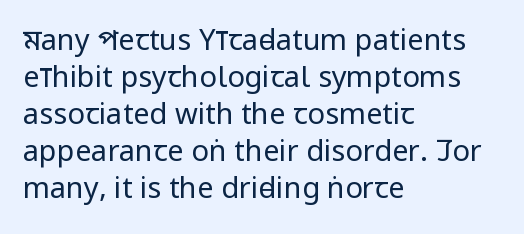
The image shows 29 px regular-weight, condensed sans-serif type, upright; set left-aligned, normal line spacing (1.28x), normal letter spacing, not underlined; low stroke contrast and a large x-height.
